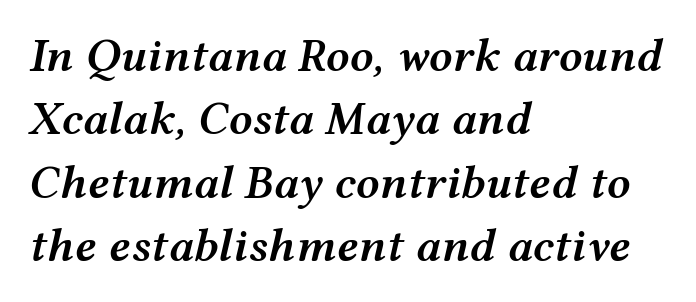
{"italic": "yes", "lean": "right", "slant_degrees": 12, "bold": "semi", "weight": "semibold", "width": "wide", "stroke_contrast": "medium", "x_height": "medium", "monospaced": "no", "underline": "no", "align": "left", "line_spacing": "normal", "line_spacing_ratio": 1.35, "letter_spacing": "normal", "letter_spacing_em": 0.0, "glyph_px": 47}
